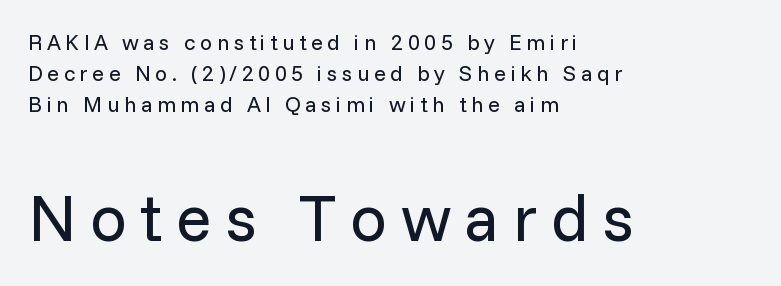
{"serif": "no", "italic": "no", "bold": "no", "weight": "regular", "width": "normal", "stroke_contrast": "low", "x_height": "medium", "monospaced": "no", "underline": "no", "align": "left", "line_spacing": "normal", "line_spacing_ratio": 1.42, "letter_spacing": "wide", "letter_spacing_em": 0.2, "larger_block": "second", "size_ratio": 3.0, "glyph_px": 66}
